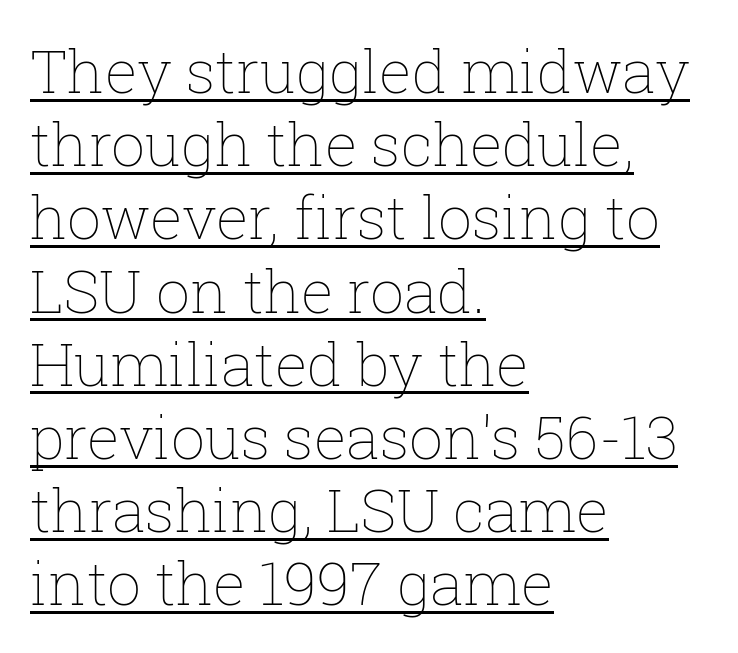
{"italic": "no", "bold": "no", "weight": "thin", "width": "normal", "stroke_contrast": "low", "x_height": "medium", "monospaced": "no", "underline": "yes", "align": "left", "line_spacing_ratio": 1.22, "letter_spacing": "normal", "letter_spacing_em": 0.0, "glyph_px": 60}
